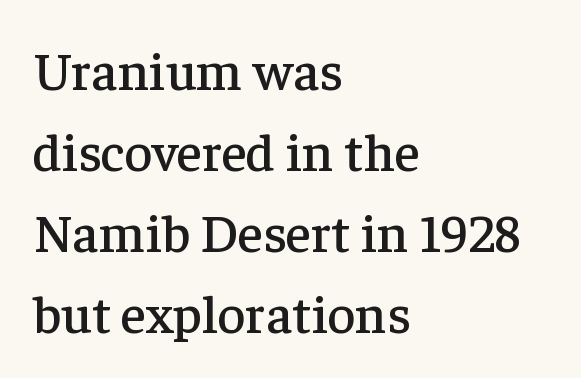
{"serif": "yes", "italic": "no", "width": "normal", "stroke_contrast": "low", "x_height": "medium", "monospaced": "no", "underline": "no", "align": "left", "line_spacing": "normal", "line_spacing_ratio": 1.5, "letter_spacing": "normal", "letter_spacing_em": 0.0, "glyph_px": 54}
